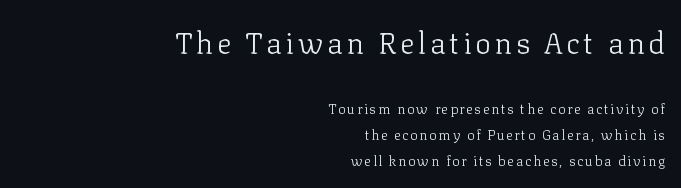
Caption: upper text group enlarged, lower text group reduced. Tall strokes in this sample are plumb rather than angled. Caption: multi-line text, flush right, ragged left. Each letter's strokes conclude with small projecting serifs.
